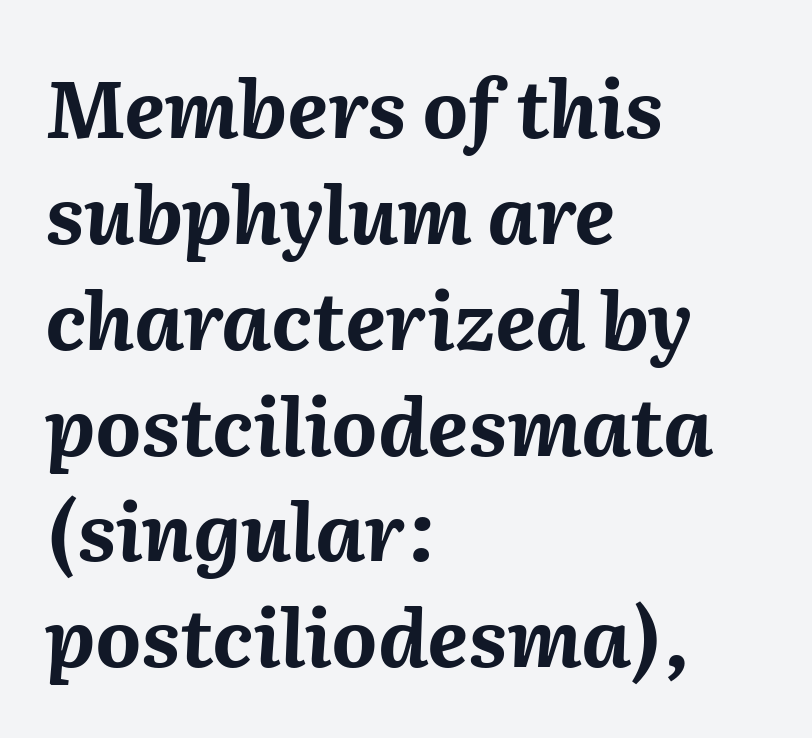
{"italic": "yes", "lean": "right", "slant_degrees": 2, "bold": "yes", "weight": "bold", "width": "normal", "stroke_contrast": "medium", "x_height": "medium", "monospaced": "no", "underline": "no", "align": "left", "line_spacing": "normal", "line_spacing_ratio": 1.34, "letter_spacing": "normal", "letter_spacing_em": 0.0, "glyph_px": 79}
